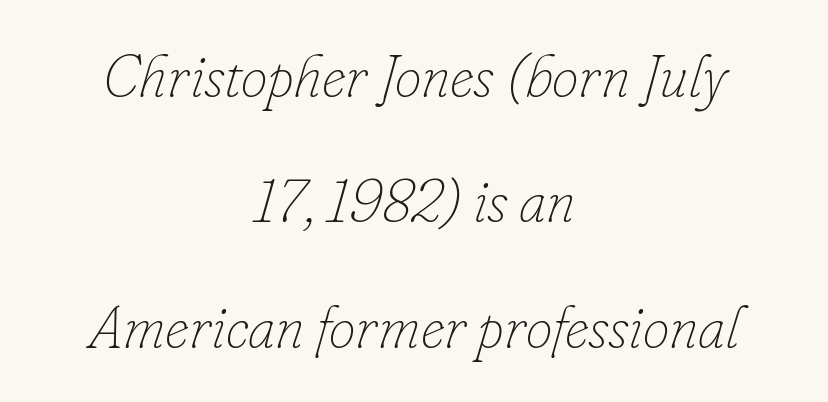
The image shows 60 px thin type, italic (leaning right); set centered, loose line spacing (2.09x), normal letter spacing, not underlined; low stroke contrast and a small x-height.
